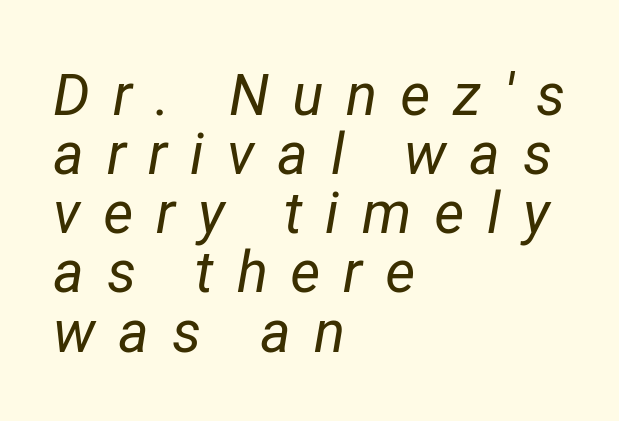
The image shows 58 px regular-weight type, italic (leaning right); set left-aligned, tight line spacing (1.02x), unusually wide letter spacing (+0.39 em), not underlined; low stroke contrast and a medium x-height.
